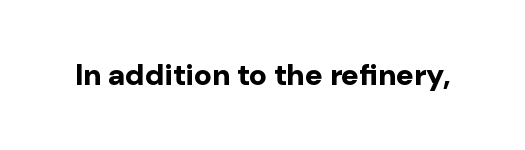
The specimen reads as upright at a glance. In terms of letterform style, serifs are entirely absent. What stands out about the letter spacing? Nothing — it is the standard amount. Chunky letters — that's bold for sure. Proportional: the letters do not fall into vertical columns. Check under the words: just untouched page.
